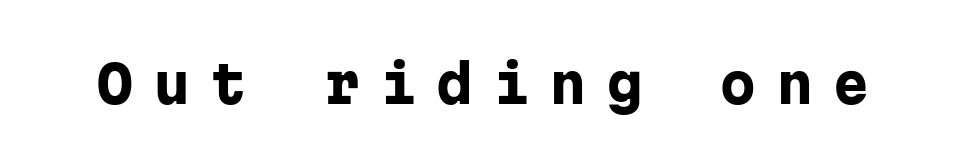
{"serif": "no", "italic": "no", "bold": "yes", "weight": "heavy", "width": "normal", "stroke_contrast": "low", "x_height": "medium", "monospaced": "yes", "underline": "no", "letter_spacing": "wide", "letter_spacing_em": 0.41, "glyph_px": 51}
